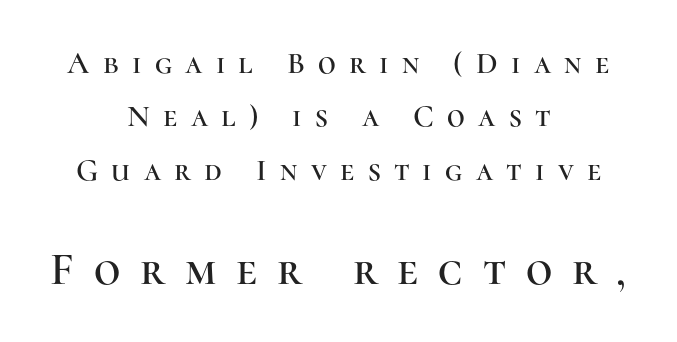
{"serif": "yes", "italic": "no", "width": "normal", "stroke_contrast": "high", "x_height": "medium", "monospaced": "no", "underline": "no", "align": "center", "line_spacing_ratio": 1.72, "letter_spacing": "wide", "letter_spacing_em": 0.43, "larger_block": "second", "size_ratio": 1.48, "glyph_px": 46}
